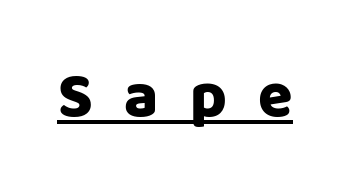
Q: Is the text italic (slanted)? A: No, it is upright.
Q: Is the typeface a serif or a sans-serif typeface? A: Sans-serif.
Q: Is the text underlined? A: Yes.
Q: Is the spacing between letters normal or unusually wide? A: Unusually wide.
Q: Width (condensed, normal, or wide)? A: Normal.
Q: Stroke contrast? A: Low.
Q: x-height? A: Large.
Q: Monospaced? A: No.
